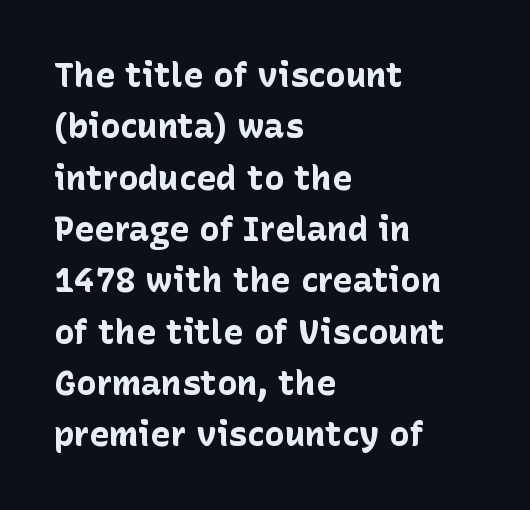
These lines are rendered in a variable-pitch font. Every stem runs plumb, perpendicular to the baseline. How heavy is the stroke? Heavy — this is a bold. The gaps between neighbouring characters are ordinary and unremarkable. Whoever set this chose a conventional vertical rhythm.
